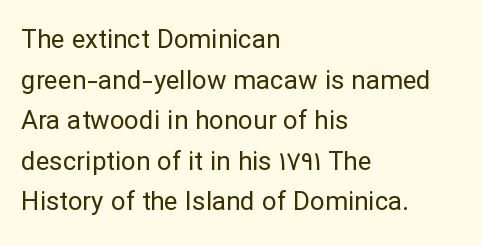
The image shows 26 px text type, upright; set left-aligned, normal line spacing (1.56x), normal letter spacing, not underlined.
